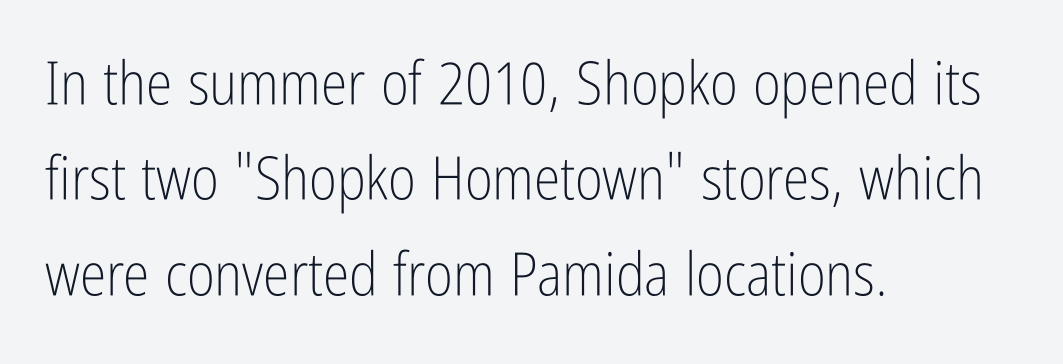
Q: Is the text bold? A: No.
Q: Is the text italic (slanted)? A: No, it is upright.
Q: Is the typeface a serif or a sans-serif typeface? A: Sans-serif.
Q: Is the text underlined? A: No.
Q: How is the paragraph aligned? A: Left-aligned.
Q: Is the spacing between letters normal or unusually wide? A: Normal.
Q: Is the spacing between lines tight, normal or loose? A: Normal.
Q: Width (condensed, normal, or wide)? A: Condensed.
Q: Stroke contrast? A: Low.
Q: x-height? A: Medium.
Q: Monospaced? A: No.
